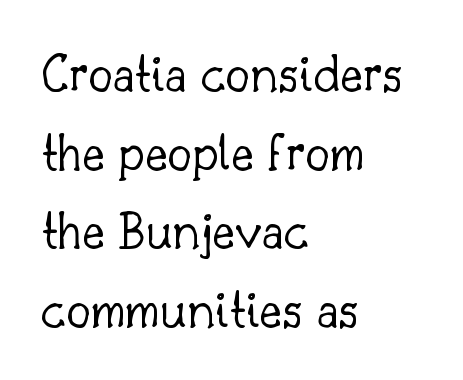
Short note: letters normally spaced. The strokes are not fattened; the text isn't bold. It's the straight-up-and-down kind of type. Do the characters align in a grid? No, the font is proportional.
